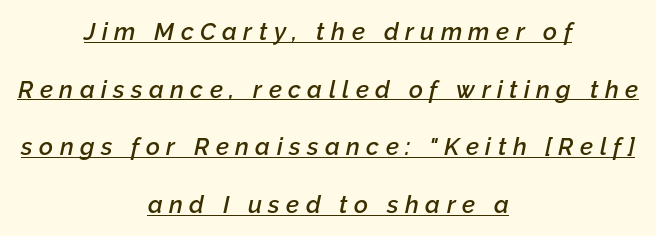
The rendering applies a slant to the glyphs. The typesetter chose a symmetrical, centered arrangement here. You could only call the tracking loose — the letters float apart. The passage shown stacks its lines with a broad gap.
